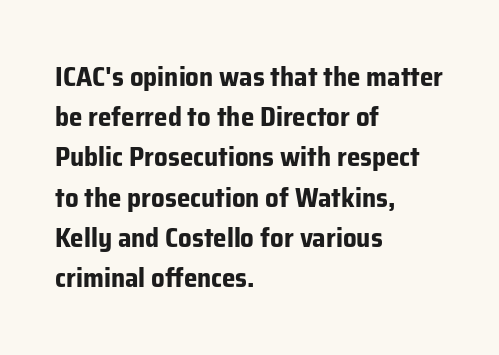
The rag falls on the right side of this text block. The axis of the letterforms is exactly vertical. Descender tails drop into unmarked territory. Inter-character spacing is left at the font's built-in metrics. Heavy, bold letterforms.
